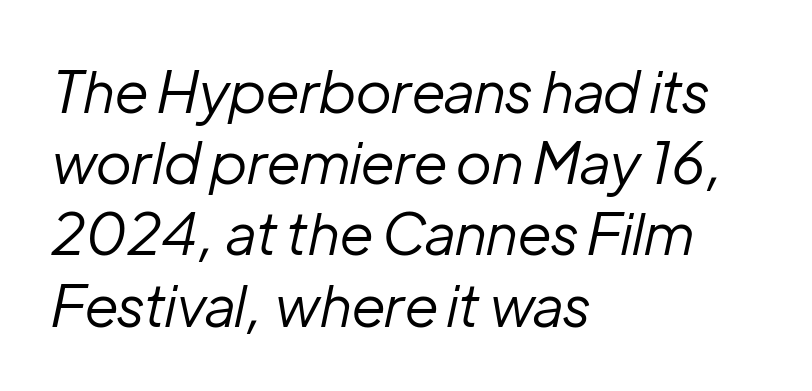
The image shows 57 px regular-weight type, italic (leaning right); set left-aligned, normal line spacing (1.25x), normal letter spacing, not underlined; low stroke contrast and a medium x-height.
